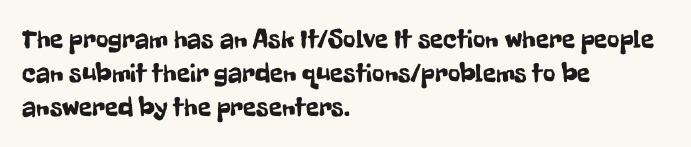
Q: Is the text italic (slanted)? A: No, it is upright.
Q: Is the text underlined? A: No.
Q: How is the paragraph aligned? A: Left-aligned.
Q: Is the spacing between letters normal or unusually wide? A: Normal.
Q: Is the spacing between lines tight, normal or loose? A: Normal.
